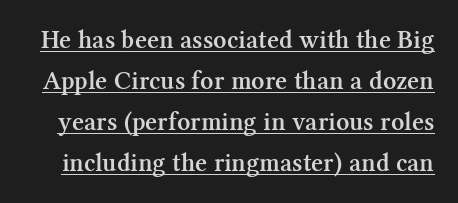
I'd describe the lettering as semibold — firm but not a full bold. A roman cut, with each character standing at attention. Interline gaps are of average width in this sample. The string is rendered with underlining switched on.
